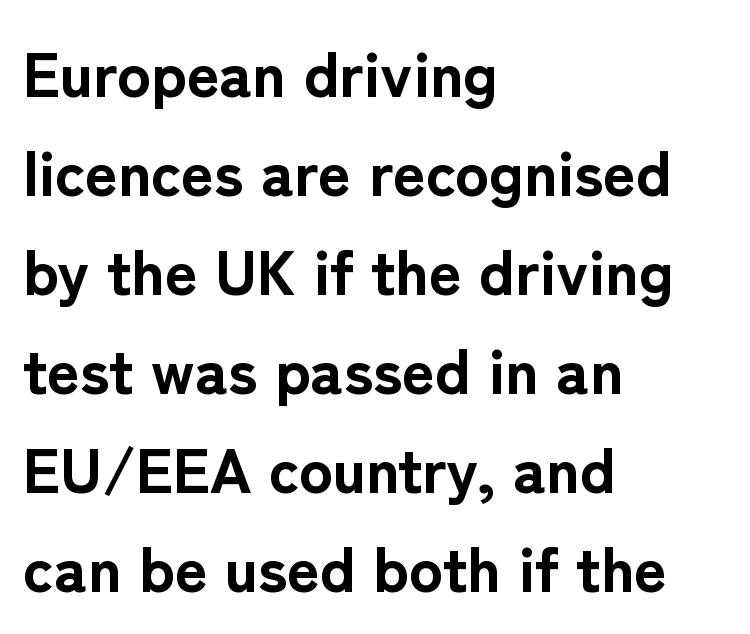
The image shows 63 px bold sans-serif type, upright; set left-aligned, normal line spacing (1.57x), normal letter spacing, not underlined; low stroke contrast and a medium x-height.
